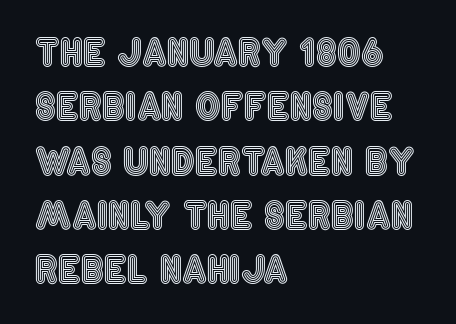
{"italic": "no", "width": "condensed", "x_height": "large", "monospaced": "no", "underline": "no", "align": "left", "line_spacing": "normal", "line_spacing_ratio": 1.51, "letter_spacing": "normal", "letter_spacing_em": 0.0, "glyph_px": 36}
